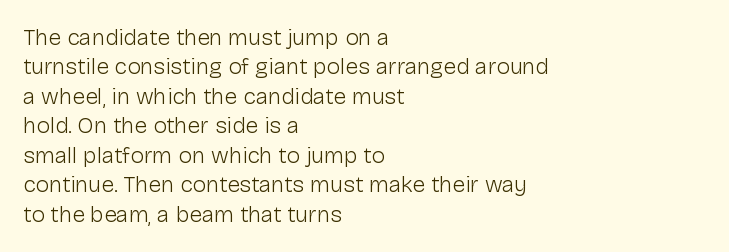
{"italic": "no", "bold": "no", "underline": "no", "align": "left", "line_spacing": "normal", "line_spacing_ratio": 1.28, "letter_spacing": "normal", "letter_spacing_em": 0.0, "glyph_px": 23}
